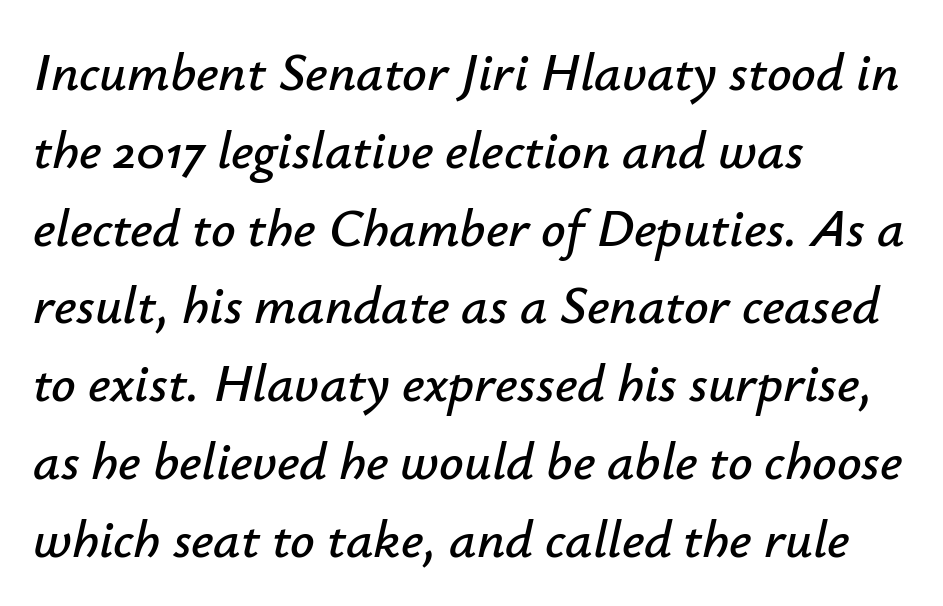
{"italic": "yes", "lean": "right", "slant_degrees": 12, "width": "normal", "stroke_contrast": "low", "x_height": "small", "monospaced": "no", "underline": "no", "align": "left", "line_spacing": "normal", "line_spacing_ratio": 1.44, "letter_spacing": "normal", "letter_spacing_em": 0.0, "glyph_px": 54}
